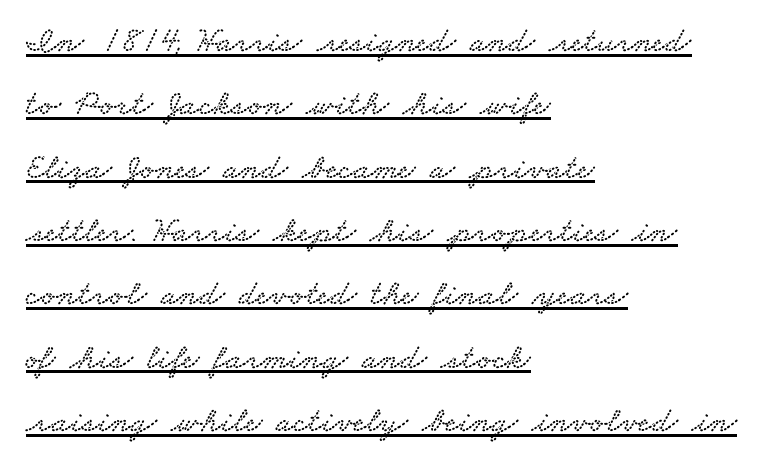
The image shows 36 px wide type; set left-aligned, line spacing 1.76x, normal letter spacing, underlined; low stroke contrast and a small x-height.
